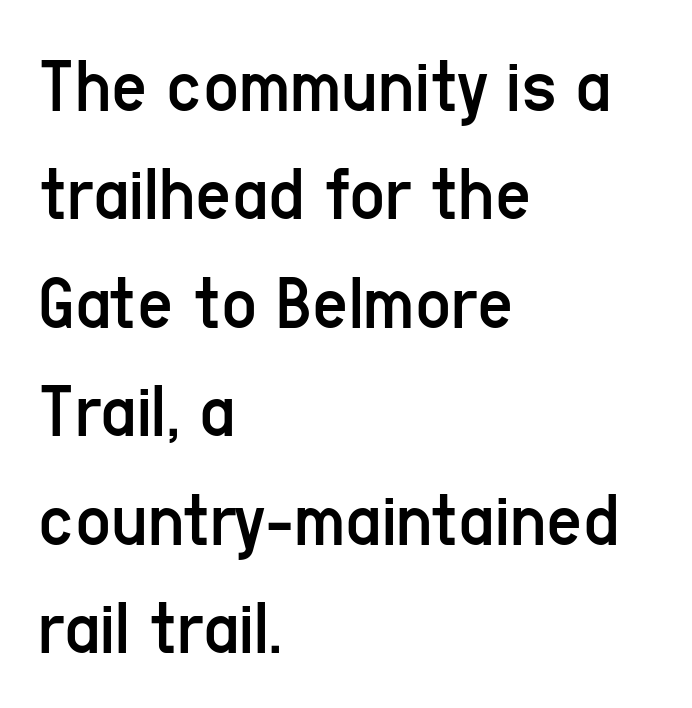
{"serif": "no", "italic": "no", "bold": "no", "weight": "regular", "width": "condensed", "stroke_contrast": "low", "x_height": "medium", "monospaced": "no", "underline": "no", "align": "left", "line_spacing": "normal", "line_spacing_ratio": 1.39, "letter_spacing": "normal", "letter_spacing_em": 0.0, "glyph_px": 78}
